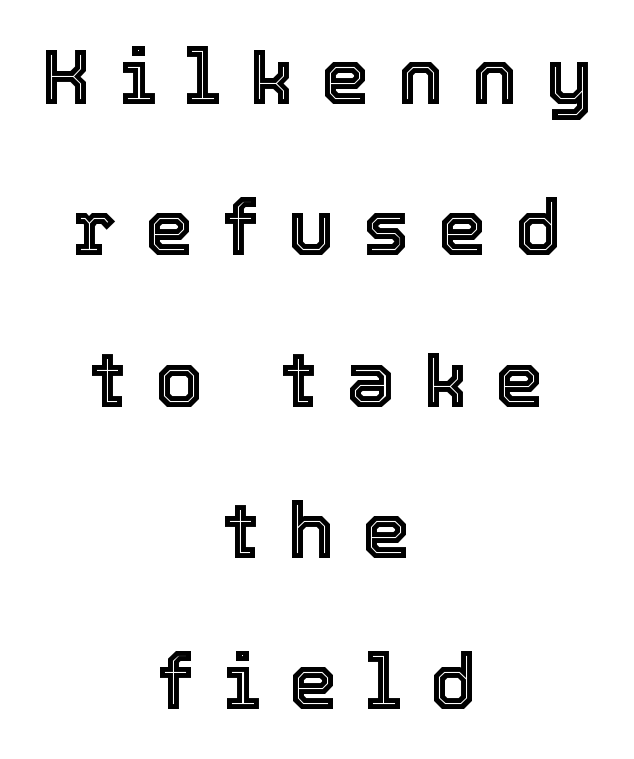
Q: Is the text italic (slanted)? A: No, it is upright.
Q: Is the text underlined? A: No.
Q: How is the paragraph aligned? A: Centered.
Q: Is the spacing between letters normal or unusually wide? A: Unusually wide.
Q: Is the spacing between lines tight, normal or loose? A: Loose.
Q: Width (condensed, normal, or wide)? A: Normal.
Q: x-height? A: Medium.
Q: Monospaced? A: No.
